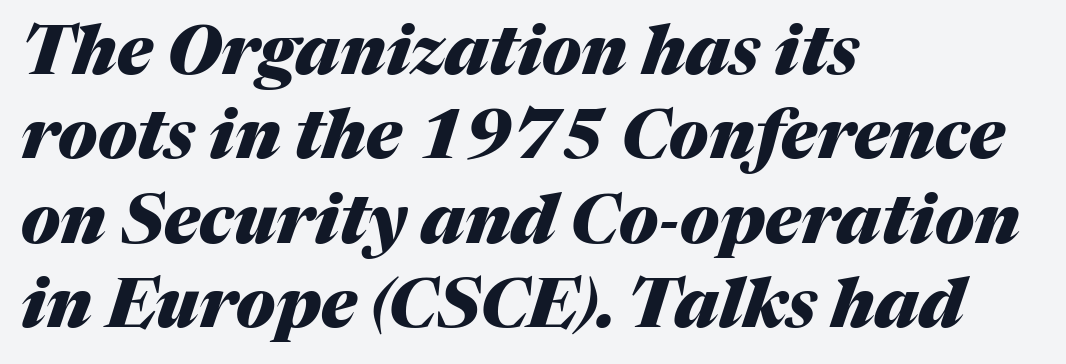
Words appear dense and cohesive because spacing is normal. The lines are quadded left. How heavy is the stroke? Heavy — this is a bold. Rendered with sloped, italic letterforms.
